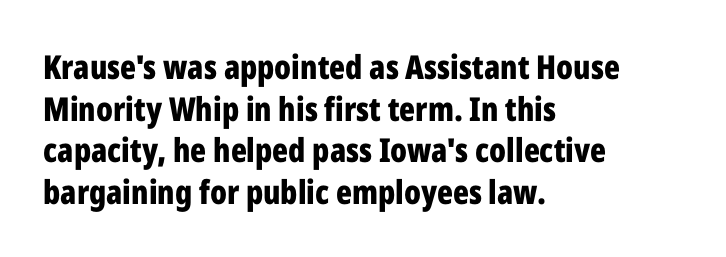
Q: Is the text bold? A: Yes.
Q: Is the text italic (slanted)? A: No, it is upright.
Q: Is the typeface a serif or a sans-serif typeface? A: Sans-serif.
Q: Is the text underlined? A: No.
Q: How is the paragraph aligned? A: Left-aligned.
Q: Is the spacing between letters normal or unusually wide? A: Normal.
Q: Is the spacing between lines tight, normal or loose? A: Normal.
Q: Width (condensed, normal, or wide)? A: Condensed.
Q: Stroke contrast? A: Low.
Q: x-height? A: Medium.
Q: Monospaced? A: No.
